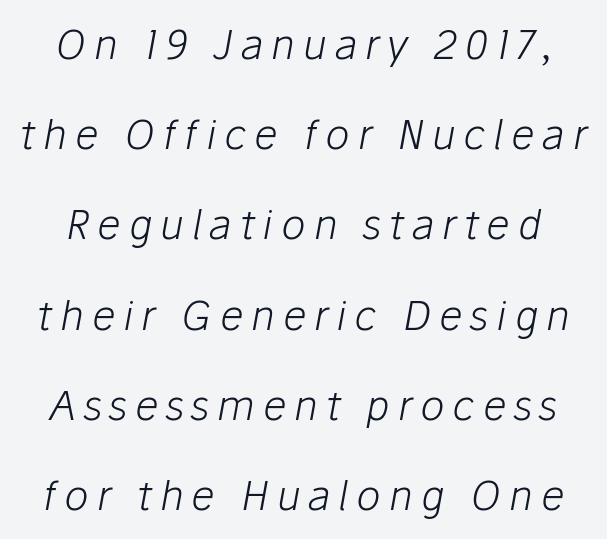
{"italic": "yes", "lean": "right", "slant_degrees": 10, "bold": "no", "weight": "light", "width": "normal", "stroke_contrast": "low", "x_height": "medium", "monospaced": "no", "underline": "no", "line_spacing": "loose", "line_spacing_ratio": 2.2, "glyph_px": 41}
